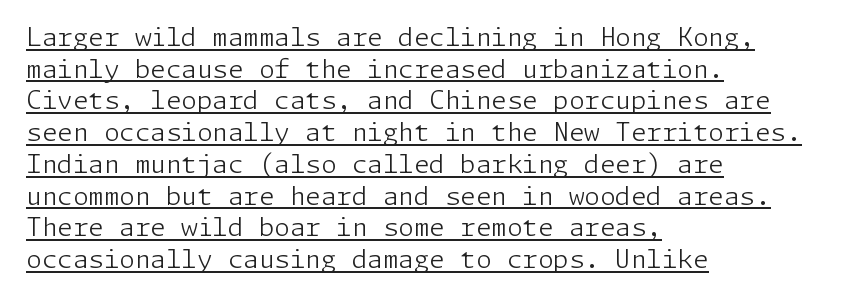
{"italic": "no", "bold": "no", "underline": "yes", "align": "left", "line_spacing": "normal", "line_spacing_ratio": 1.27, "letter_spacing": "normal", "letter_spacing_em": 0.0, "glyph_px": 25}
